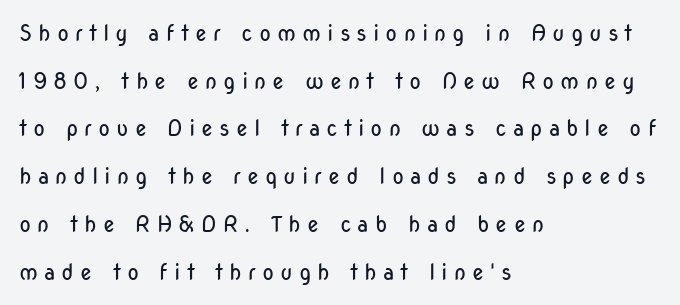
{"italic": "no", "bold": "no", "underline": "no", "align": "left", "line_spacing": "loose", "line_spacing_ratio": 2.17, "letter_spacing": "wide", "letter_spacing_em": 0.27, "glyph_px": 22}
